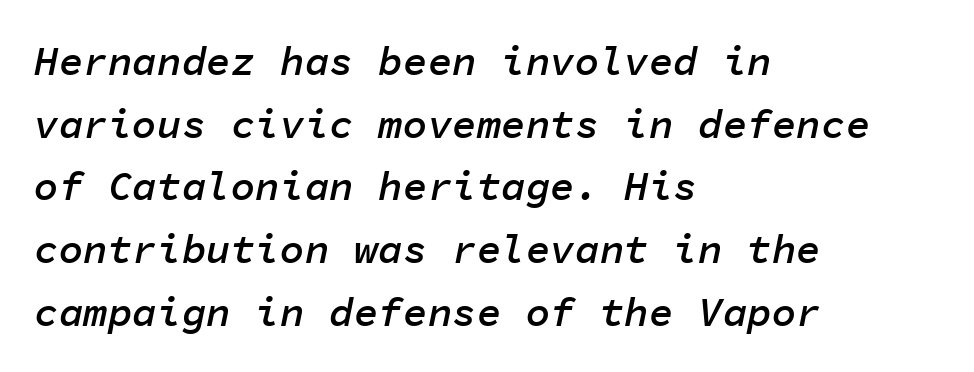
The tracking reads as untouched default to a designer's eye. These lines were composed using italics. Stroke thickness is moderately raised; the sample reads as semibold. Horizontal bands of white between lines are of average thickness. These lines stack with their left ends in a neat column.
